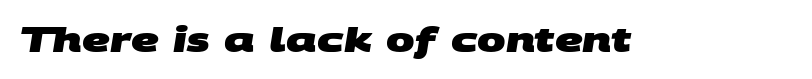
The image shows 34 px heavy, wide sans-serif type; set normal letter spacing, not underlined; medium stroke contrast and a large x-height.
